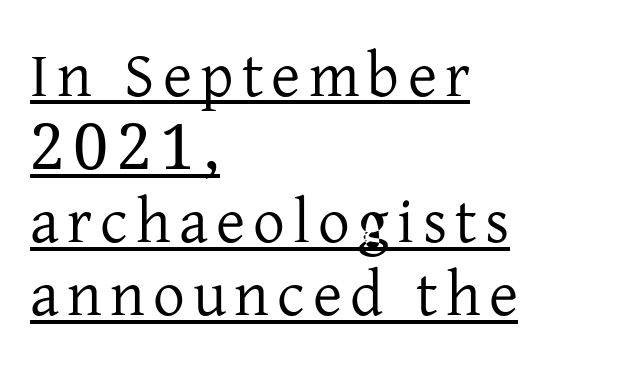
Q: Is the text bold? A: No.
Q: Is the text italic (slanted)? A: No, it is upright.
Q: Is the typeface a serif or a sans-serif typeface? A: Serif.
Q: Is the text underlined? A: Yes.
Q: How is the paragraph aligned? A: Left-aligned.
Q: Width (condensed, normal, or wide)? A: Normal.
Q: Stroke contrast? A: Low.
Q: x-height? A: Medium.
Q: Monospaced? A: No.
